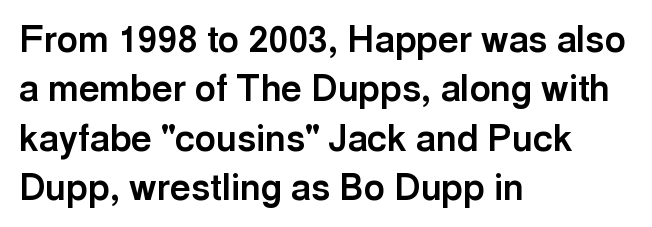
Q: Is the text bold? A: Yes.
Q: Is the text italic (slanted)? A: No, it is upright.
Q: Is the typeface a serif or a sans-serif typeface? A: Sans-serif.
Q: Is the text underlined? A: No.
Q: How is the paragraph aligned? A: Left-aligned.
Q: Is the spacing between letters normal or unusually wide? A: Normal.
Q: Is the spacing between lines tight, normal or loose? A: Normal.
Q: Width (condensed, normal, or wide)? A: Normal.
Q: x-height? A: Medium.
Q: Monospaced? A: No.
